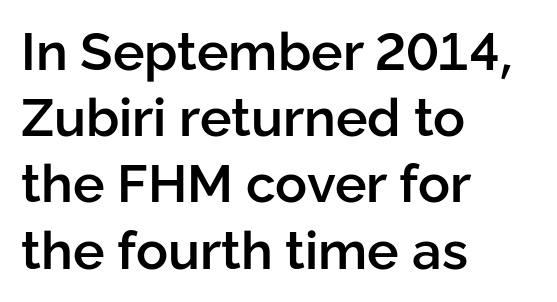
Q: Is the text bold? A: Semi-bold.
Q: Is the text italic (slanted)? A: No, it is upright.
Q: Is the typeface a serif or a sans-serif typeface? A: Sans-serif.
Q: Is the text underlined? A: No.
Q: How is the paragraph aligned? A: Left-aligned.
Q: Is the spacing between letters normal or unusually wide? A: Normal.
Q: Is the spacing between lines tight, normal or loose? A: Normal.
Q: Width (condensed, normal, or wide)? A: Normal.
Q: Stroke contrast? A: Low.
Q: x-height? A: Medium.
Q: Monospaced? A: No.
